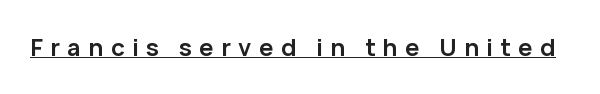
The image shows 24 px bold type, upright; set unusually wide letter spacing (+0.31 em), underlined.
